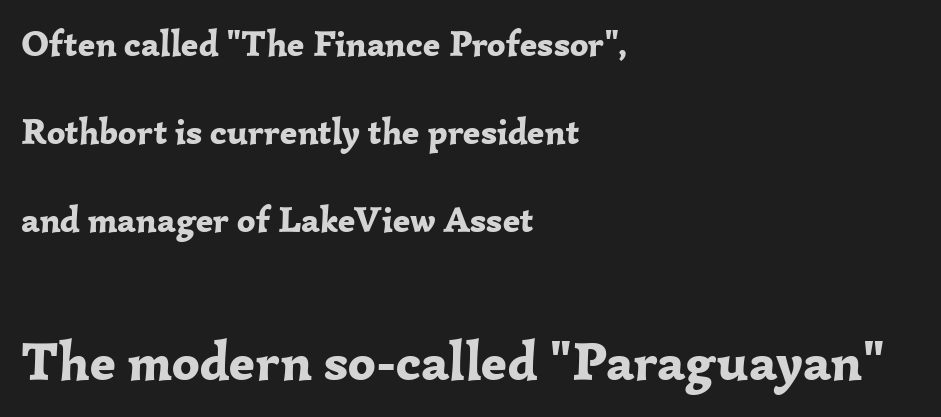
The image shows 54 px bold serif type, upright; set left-aligned, loose line spacing (2.44x), normal letter spacing, not underlined; the second (bottom) block is 1.5x larger; low stroke contrast and a medium x-height.
